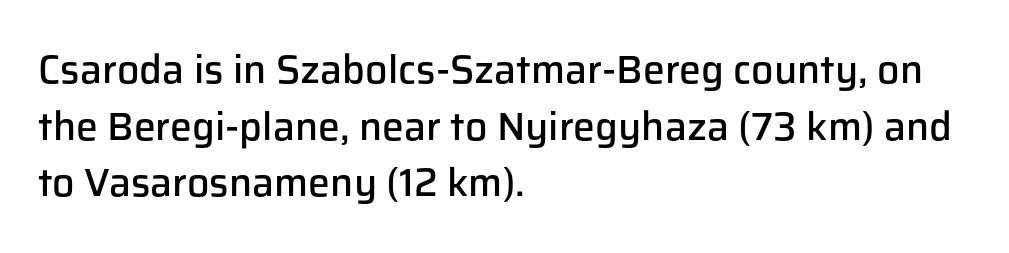
The rendering uses a semibold face; strokes are thickened but not to full bold. The passage shown has conventional tracking throughout. This sample has the flowing, uneven cadence of proportional lettering. Underlining? Definitely not there. A student would call this left alignment; a typographer would say flush left, rag right. Each letter's strokes conclude bluntly, with no projecting serifs.
